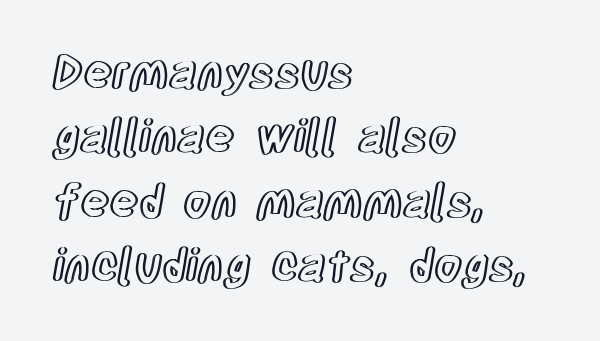
Q: Is the text italic (slanted)? A: Yes.
Q: Is the text underlined? A: No.
Q: How is the paragraph aligned? A: Left-aligned.
Q: Is the spacing between letters normal or unusually wide? A: Normal.
Q: Is the spacing between lines tight, normal or loose? A: Normal.
Q: Width (condensed, normal, or wide)? A: Condensed.
Q: x-height? A: Large.
Q: Monospaced? A: No.
